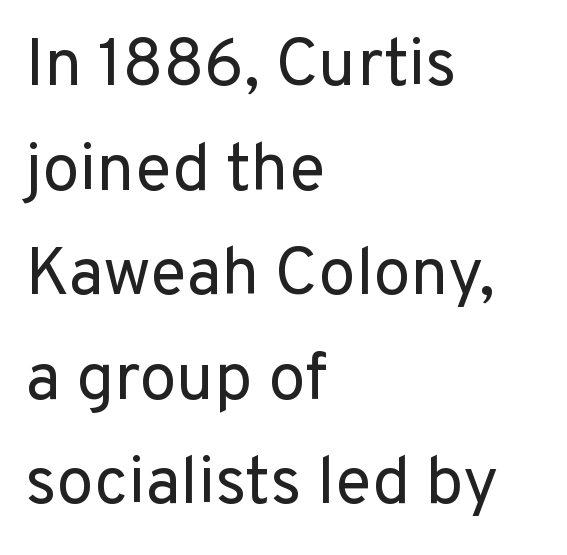
{"serif": "no", "italic": "no", "bold": "no", "weight": "regular", "width": "normal", "stroke_contrast": "low", "x_height": "medium", "monospaced": "no", "underline": "no", "align": "left", "line_spacing": "normal", "line_spacing_ratio": 1.56, "letter_spacing": "normal", "letter_spacing_em": 0.0, "glyph_px": 67}
